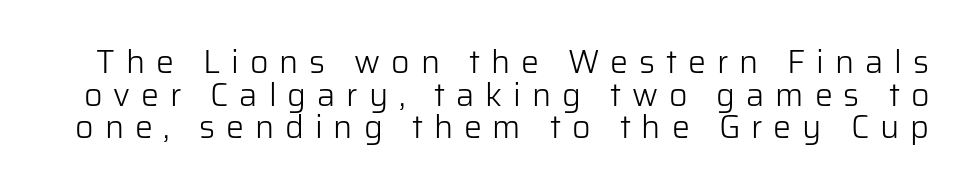
The image shows 32 px light sans-serif type, upright; set tight line spacing (1.02x), unusually wide letter spacing (+0.34 em), not underlined; low stroke contrast and a medium x-height.
